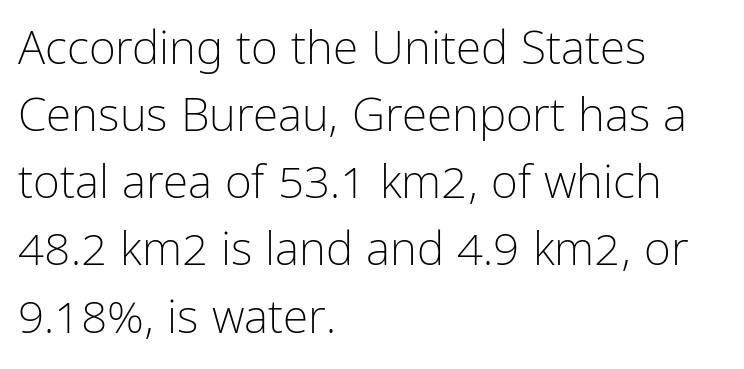
{"serif": "no", "italic": "no", "bold": "no", "weight": "light", "width": "condensed", "stroke_contrast": "low", "x_height": "medium", "monospaced": "no", "underline": "no", "align": "left", "line_spacing": "normal", "line_spacing_ratio": 1.46, "letter_spacing": "normal", "letter_spacing_em": 0.0, "glyph_px": 46}
